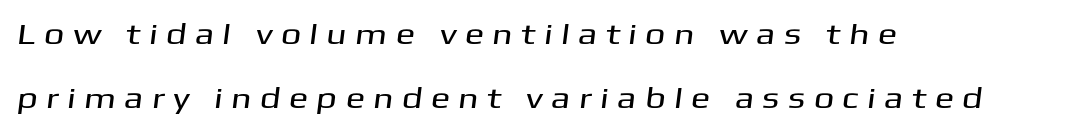
Is there much room between lines? Yes — plenty of vertical air separates them. Display-style spreading of the glyphs; the letterfit is very open. Font category for this specimen: sans-serif. If you drew a ruler down the left edge, every line would touch it. Anything drawn beneath the words? Only blank space.
